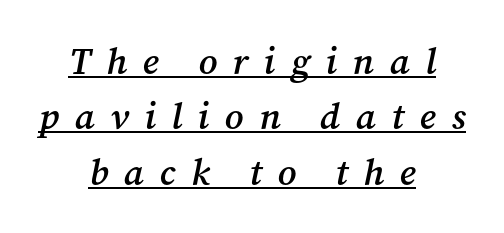
Vertical spacing — default. As a designer I'd log this as weight 600, semibold. Where is the straight margin? There isn't one; the lines are centered. The horizontal fit of the characters is loose and conspicuously gappy.
